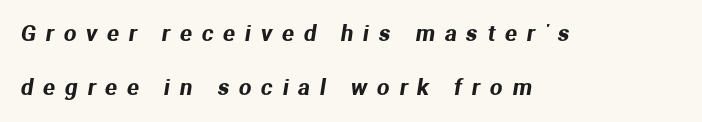
Horizontal bands of white between lines are thick stripes. The tracking jumps out immediately: characters are airy and widely separated. These lines stack with their left ends in a neat column. Lines of text with bare space underneath.
